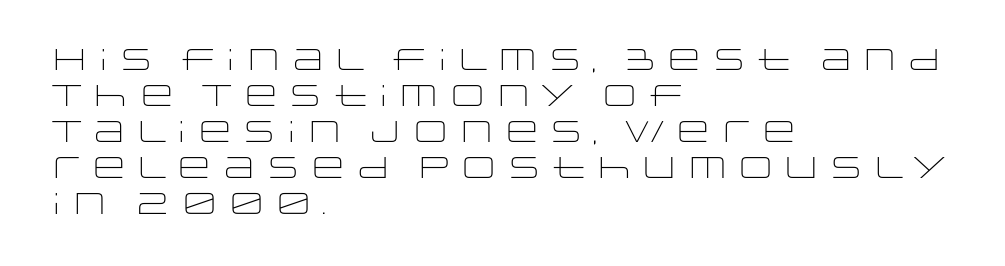
Q: Is the text bold? A: No.
Q: Is the text italic (slanted)? A: No, it is upright.
Q: Is the typeface a serif or a sans-serif typeface? A: Sans-serif.
Q: Is the text underlined? A: No.
Q: How is the paragraph aligned? A: Left-aligned.
Q: Is the spacing between letters normal or unusually wide? A: Normal.
Q: Width (condensed, normal, or wide)? A: Wide.
Q: Stroke contrast? A: Low.
Q: x-height? A: Large.
Q: Monospaced? A: No.
